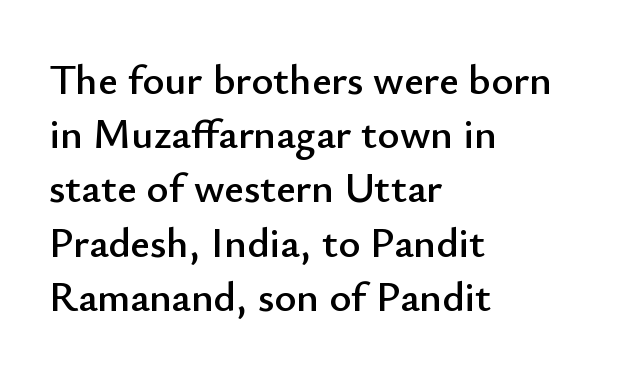
Q: Is the text italic (slanted)? A: No, it is upright.
Q: Is the typeface a serif or a sans-serif typeface? A: Sans-serif.
Q: Is the text underlined? A: No.
Q: How is the paragraph aligned? A: Left-aligned.
Q: Is the spacing between letters normal or unusually wide? A: Normal.
Q: Is the spacing between lines tight, normal or loose? A: Normal.
Q: Width (condensed, normal, or wide)? A: Normal.
Q: Stroke contrast? A: Low.
Q: x-height? A: Small.
Q: Monospaced? A: No.
